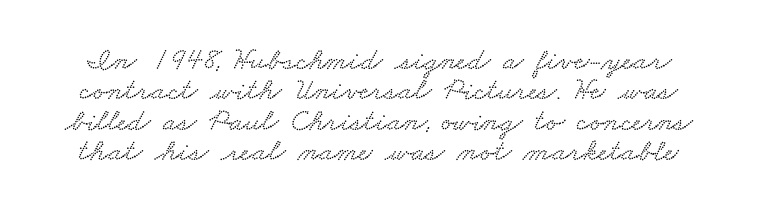
{"width": "wide", "stroke_contrast": "low", "x_height": "small", "monospaced": "no", "underline": "no", "line_spacing": "tight", "line_spacing_ratio": 0.98, "letter_spacing": "normal", "letter_spacing_em": 0.0, "glyph_px": 31}
